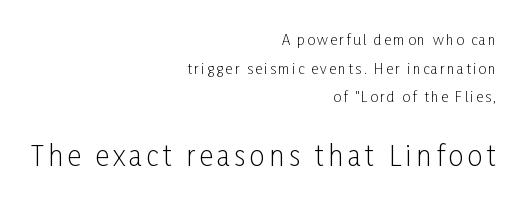
The image shows 27 px text type, upright; set right-aligned, loose line spacing (2.04x), not underlined; the second (bottom) block is 1.93x larger.
